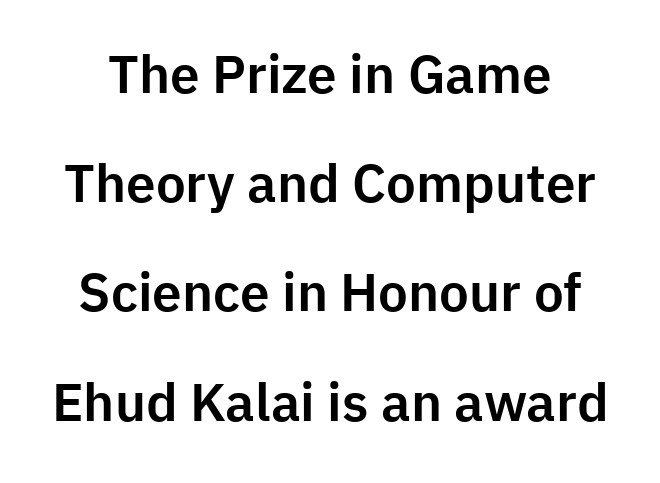
{"serif": "no", "italic": "no", "width": "normal", "stroke_contrast": "low", "x_height": "medium", "monospaced": "no", "underline": "no", "align": "center", "line_spacing": "loose", "line_spacing_ratio": 2.06, "letter_spacing": "normal", "letter_spacing_em": 0.0, "glyph_px": 53}
